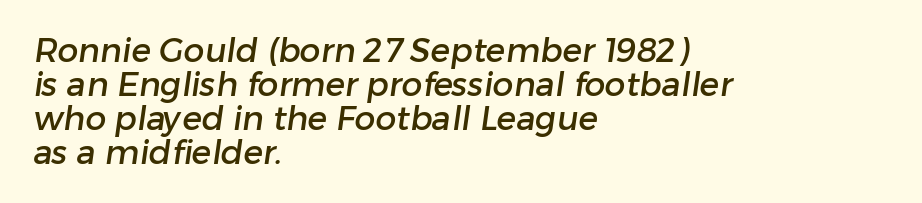
Nothing unusual about the tracking: characters are spaced as the font intends. Reading down the column, the eye jumps only a short way to each next line. Do the characters align in a grid? No, the font is proportional. All the whitespace from short lines collects on the right.
